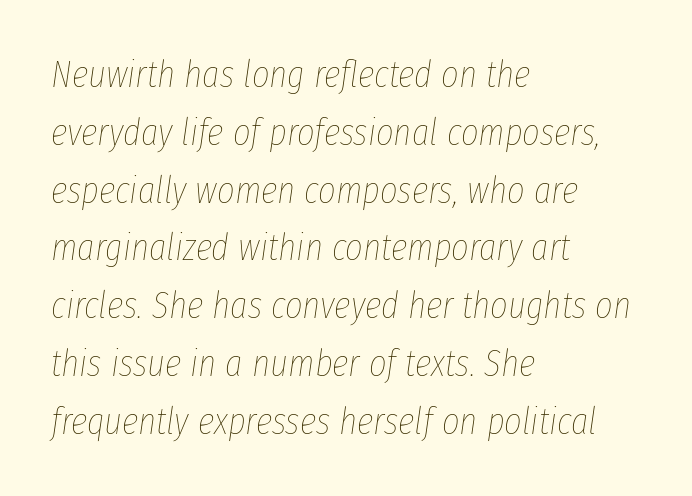
{"italic": "yes", "lean": "right", "slant_degrees": 8, "bold": "no", "weight": "thin", "width": "condensed", "stroke_contrast": "low", "x_height": "medium", "monospaced": "no", "underline": "no", "align": "left", "line_spacing": "normal", "line_spacing_ratio": 1.52, "letter_spacing": "normal", "letter_spacing_em": 0.0, "glyph_px": 38}
